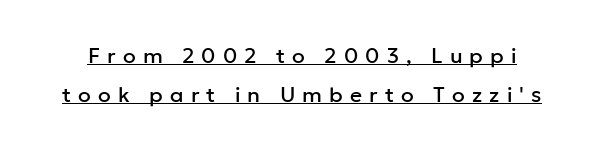
Q: Is the text italic (slanted)? A: No, it is upright.
Q: Is the text underlined? A: Yes.
Q: Is the spacing between letters normal or unusually wide? A: Unusually wide.
